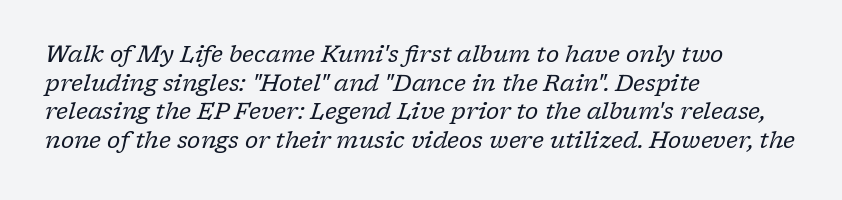
Observe the lean: these are italic letterforms. There is no visible air inserted between adjacent glyphs. Caption: face not bold, strokes unweighted. Typeset ragged right — the left edge is the straight one.
